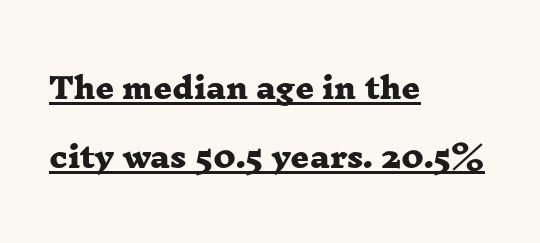
The image shows 29 px heavy, wide serif type; set left-aligned, loose line spacing (2.37x), normal letter spacing, underlined; low stroke contrast and a medium x-height.
